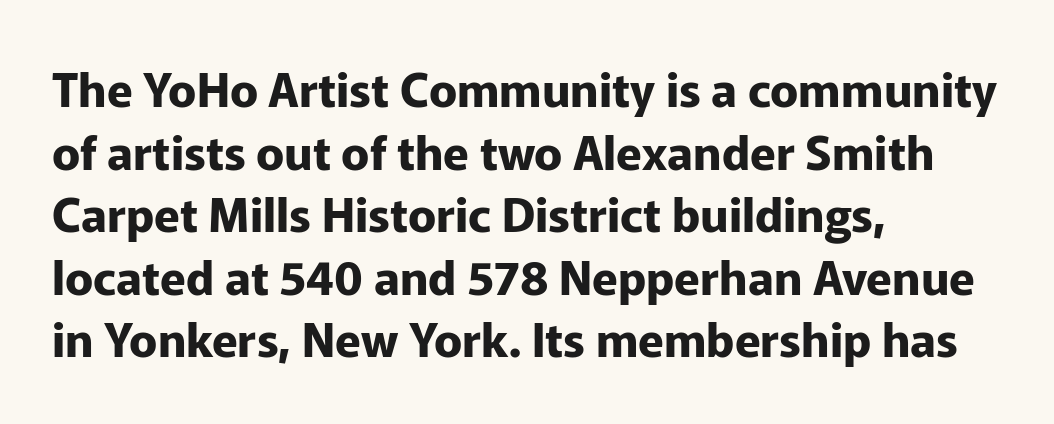
Looks like regular typesetting: each glyph gets only the width it needs. Do the letters lean? They stand straight. The type is set solid horizontally, with unmodified tracking. Chunky letters — that's bold for sure.
